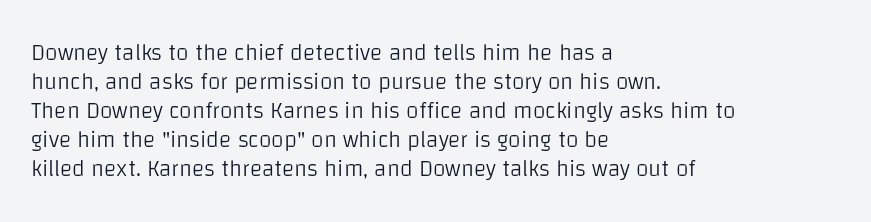
{"italic": "no", "bold": "no", "underline": "no", "align": "left", "line_spacing": "normal", "line_spacing_ratio": 1.26, "letter_spacing": "normal", "letter_spacing_em": 0.0, "glyph_px": 23}
